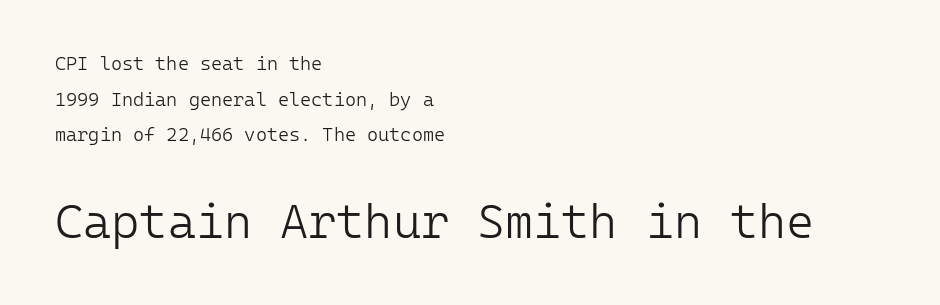
Students, note that the glyphs here touch the page at normal intervals. Do the characters align in a grid? Yes, the font is monospaced. Leftover space on each line is placed entirely after the last word. The letters look calm and open, with moderate or lighter stems. Descenders are the only things crossing below the line.
